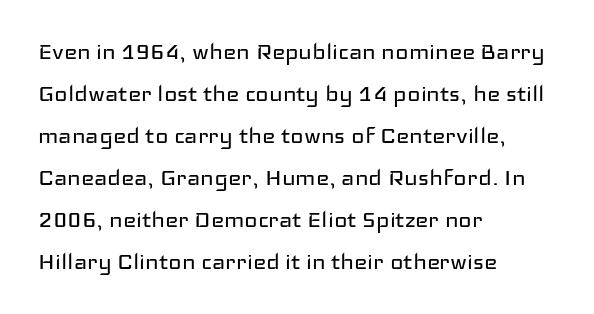
{"serif": "no", "italic": "no", "bold": "no", "weight": "regular", "width": "wide", "stroke_contrast": "low", "x_height": "medium", "monospaced": "no", "underline": "no", "align": "left", "line_spacing": "normal", "line_spacing_ratio": 1.5, "letter_spacing": "normal", "letter_spacing_em": 0.0, "glyph_px": 28}
